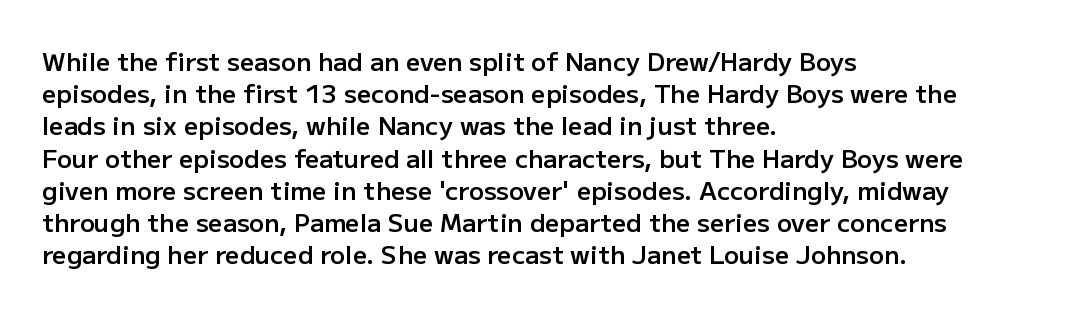
Typesetter's note: demi weight, one step under bold. What's the leading like? Ordinary, nothing unusual. Observe the ordinary spacing: letters are neighbours, not strangers. Anything drawn beneath the words? Only blank space.
